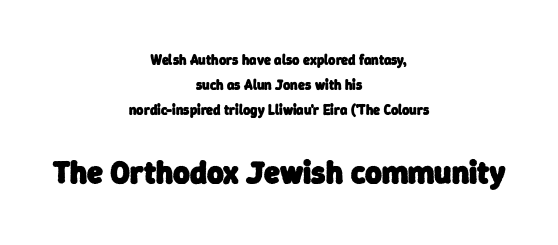
{"serif": "no", "bold": "yes", "weight": "heavy", "width": "normal", "stroke_contrast": "low", "x_height": "medium", "monospaced": "no", "underline": "no", "align": "center", "line_spacing_ratio": 1.78, "letter_spacing": "normal", "letter_spacing_em": 0.0, "larger_block": "second", "size_ratio": 2.29, "glyph_px": 32}
